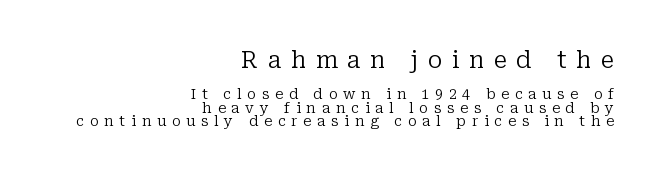
The image shows 23 px text type, upright; set right-aligned, tight line spacing (0.96x), unusually wide letter spacing (+0.42 em), not underlined; the first (top) block is 1.64x larger.
